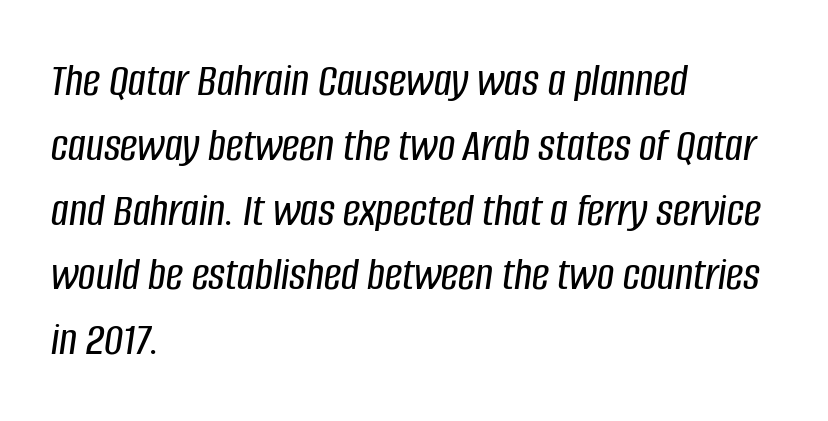
The image shows 48 px condensed type, italic (leaning right); set left-aligned, normal line spacing (1.35x), normal letter spacing, not underlined; low stroke contrast and a large x-height.
